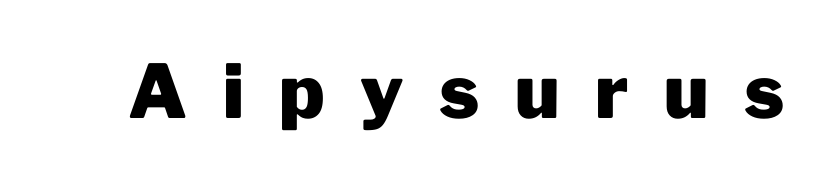
Caption: expanded tracking, letters set apart. Examine the stroke ends and you'll find no serifs. A typesetter would call this proportional, since set widths differ per character. The glyphs have the mass of a bold cut. The specimen reads as upright at a glance. The string is rendered with underlining switched off.
